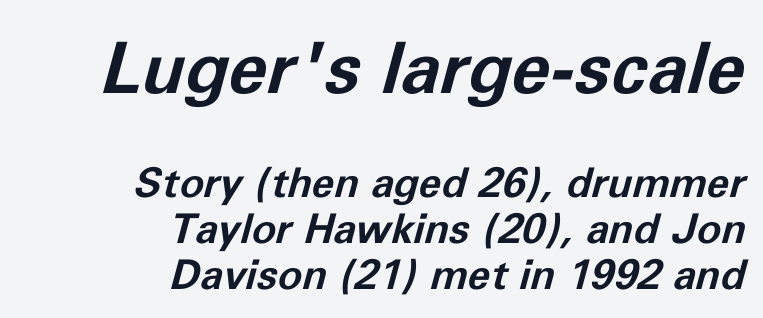
{"italic": "yes", "lean": "right", "slant_degrees": 11, "bold": "yes", "weight": "bold", "width": "normal", "stroke_contrast": "low", "x_height": "medium", "monospaced": "no", "underline": "no", "align": "right", "line_spacing": "tight", "line_spacing_ratio": 1.12, "letter_spacing": "normal", "letter_spacing_em": 0.0, "larger_block": "first", "size_ratio": 1.73, "glyph_px": 71}
